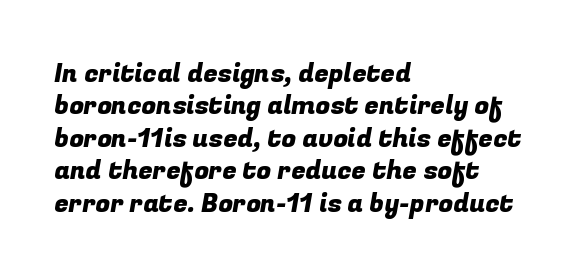
The image shows 26 px text type; set left-aligned, normal line spacing (1.25x), normal letter spacing, not underlined.
